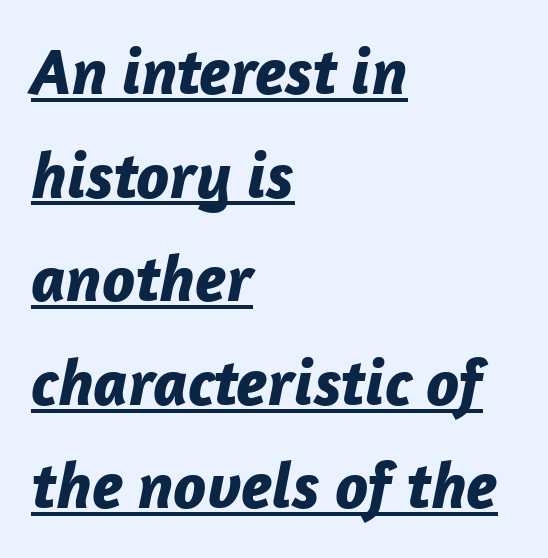
Proportional: the letters do not fall into vertical columns. The glyphs are accompanied by a horizontal stroke just below them. In terms of posture, this sample is oblique. Whoever set this chose a conventional vertical rhythm.
